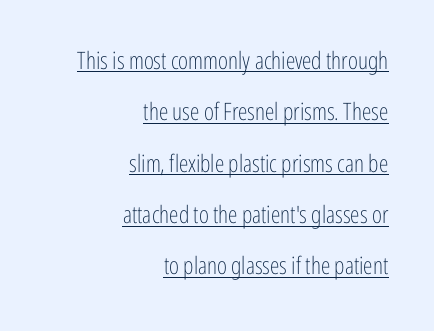
Q: Is the text bold? A: No.
Q: Is the text italic (slanted)? A: No, it is upright.
Q: Is the text underlined? A: Yes.
Q: How is the paragraph aligned? A: Right-aligned.
Q: Is the spacing between letters normal or unusually wide? A: Normal.
Q: Is the spacing between lines tight, normal or loose? A: Loose.
